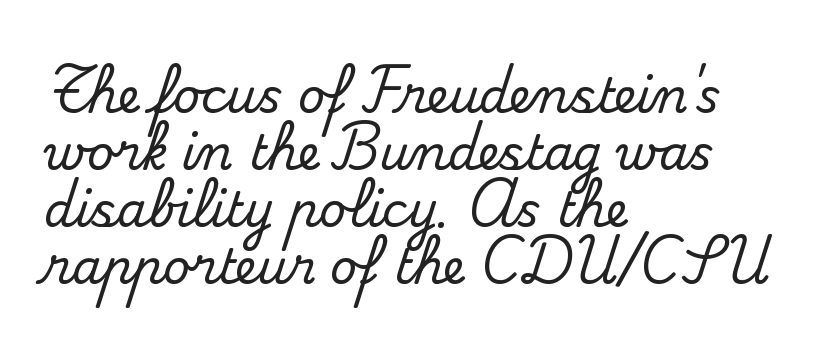
The image shows 47 px text type; set left-aligned, line spacing 1.21x, normal letter spacing, not underlined; medium stroke contrast and a small x-height.
